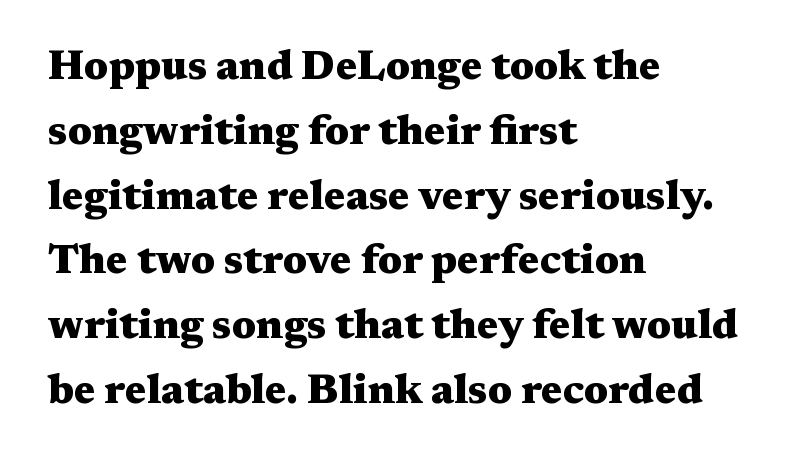
{"serif": "yes", "italic": "no", "bold": "yes", "weight": "heavy", "width": "wide", "stroke_contrast": "medium", "x_height": "medium", "monospaced": "no", "underline": "no", "align": "left", "line_spacing": "normal", "line_spacing_ratio": 1.58, "letter_spacing": "normal", "letter_spacing_em": 0.0, "glyph_px": 41}
